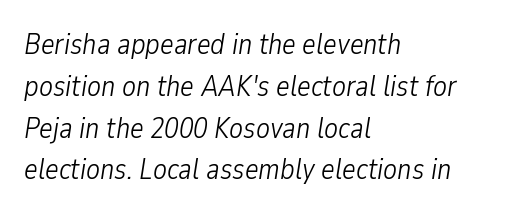
The image shows 29 px light, condensed type, italic (leaning right); set left-aligned, normal line spacing (1.44x), normal letter spacing, not underlined; low stroke contrast and a medium x-height.
